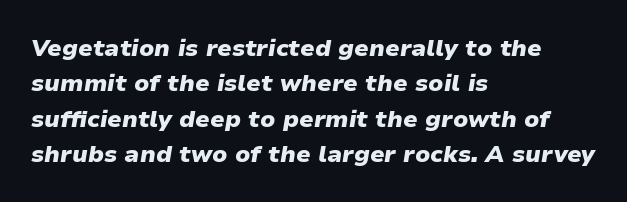
The image shows 24 px bold type, italic (leaning right); set left-aligned, normal line spacing (1.47x), normal letter spacing, not underlined.
